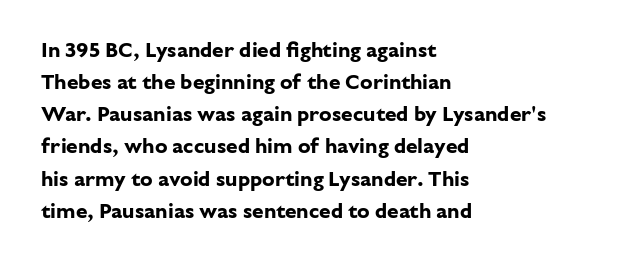
The image shows 21 px bold type, upright; set left-aligned, normal line spacing (1.53x), normal letter spacing, not underlined.
